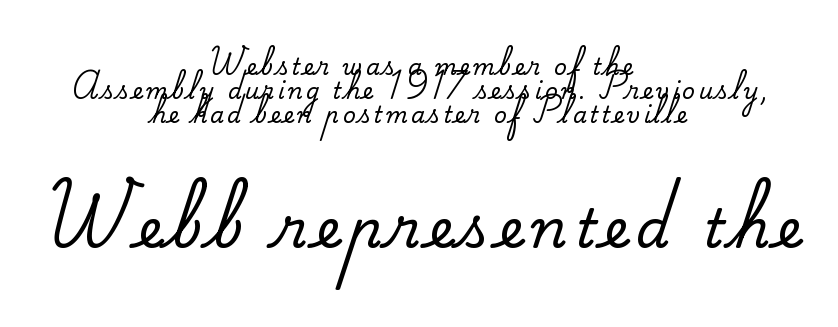
A student would notice the bottom passage is typeset larger than what precedes it. The passage shown is typed in a proportional face where columns would drift. Yep, those are serifs on the letters. Only glyphs here, with clear space below each row.
